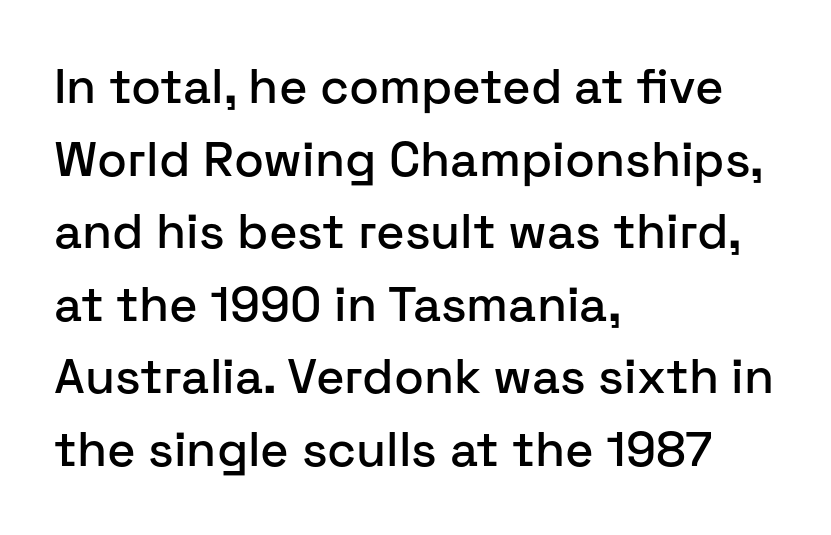
Q: Is the text italic (slanted)? A: No, it is upright.
Q: Is the typeface a serif or a sans-serif typeface? A: Sans-serif.
Q: Is the text underlined? A: No.
Q: How is the paragraph aligned? A: Left-aligned.
Q: Is the spacing between letters normal or unusually wide? A: Normal.
Q: Is the spacing between lines tight, normal or loose? A: Normal.
Q: Width (condensed, normal, or wide)? A: Normal.
Q: Stroke contrast? A: Low.
Q: x-height? A: Medium.
Q: Monospaced? A: No.
